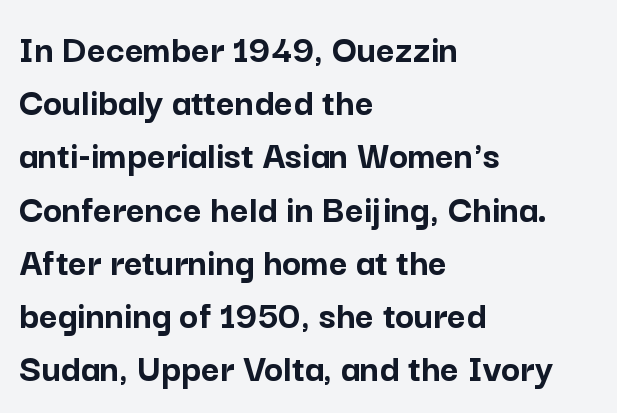
{"serif": "no", "italic": "no", "bold": "yes", "weight": "semibold", "width": "normal", "stroke_contrast": "low", "x_height": "medium", "monospaced": "no", "underline": "no", "align": "left", "line_spacing": "normal", "line_spacing_ratio": 1.33, "letter_spacing": "normal", "letter_spacing_em": 0.0, "glyph_px": 40}
